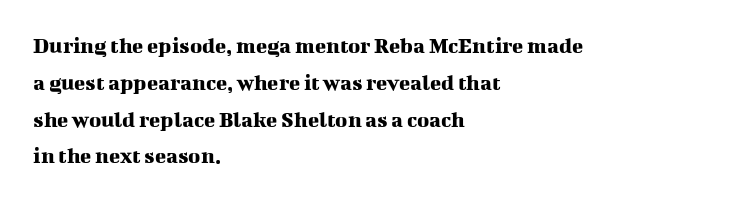
Q: Is the text italic (slanted)? A: No, it is upright.
Q: Is the text underlined? A: No.
Q: How is the paragraph aligned? A: Left-aligned.
Q: Is the spacing between letters normal or unusually wide? A: Normal.
Q: Is the spacing between lines tight, normal or loose? A: Normal.
